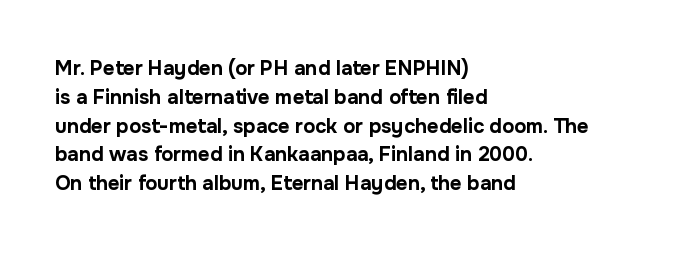
The image shows 20 px bold type, upright; set left-aligned, normal line spacing (1.44x), normal letter spacing, not underlined.
